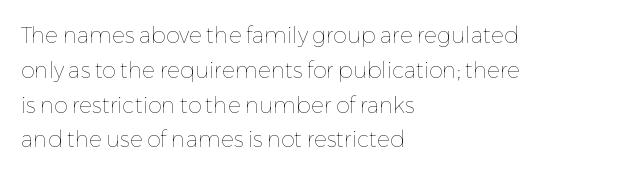
Q: Is the text bold? A: No.
Q: Is the text italic (slanted)? A: No, it is upright.
Q: Is the text underlined? A: No.
Q: How is the paragraph aligned? A: Left-aligned.
Q: Is the spacing between letters normal or unusually wide? A: Normal.
Q: Is the spacing between lines tight, normal or loose? A: Normal.
